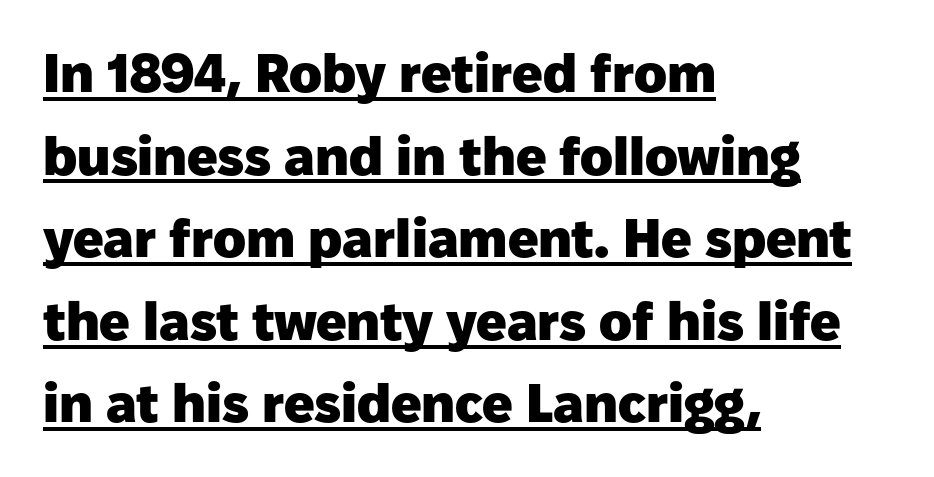
The image shows 54 px heavy sans-serif type, upright; set left-aligned, normal line spacing (1.53x), normal letter spacing, underlined; low stroke contrast and a medium x-height.
